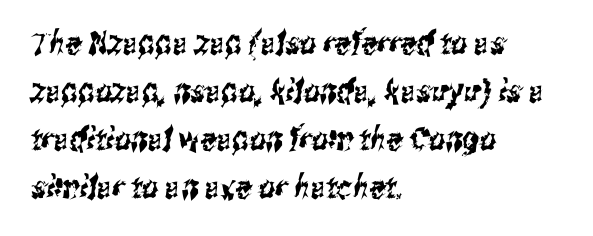
Q: Is the typeface a serif or a sans-serif typeface? A: Sans-serif.
Q: Is the text underlined? A: No.
Q: How is the paragraph aligned? A: Left-aligned.
Q: Is the spacing between letters normal or unusually wide? A: Normal.
Q: Is the spacing between lines tight, normal or loose? A: Normal.
Q: Width (condensed, normal, or wide)? A: Condensed.
Q: Stroke contrast? A: Medium.
Q: x-height? A: Medium.
Q: Monospaced? A: No.
